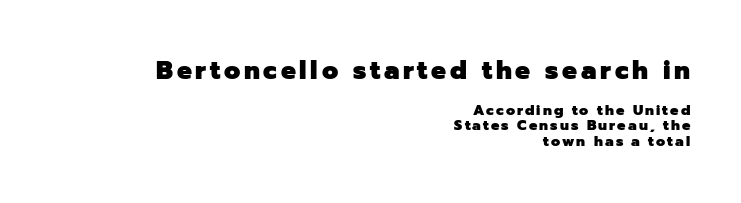
{"italic": "no", "bold": "yes", "underline": "no", "align": "right", "line_spacing": "tight", "line_spacing_ratio": 1.11, "larger_block": "first", "size_ratio": 1.79, "glyph_px": 25}
